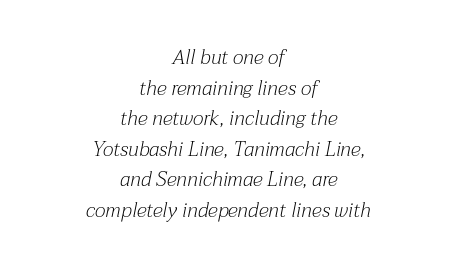
The image shows 20 px text type, italic (leaning right); set centered, normal line spacing (1.53x), normal letter spacing, not underlined.
